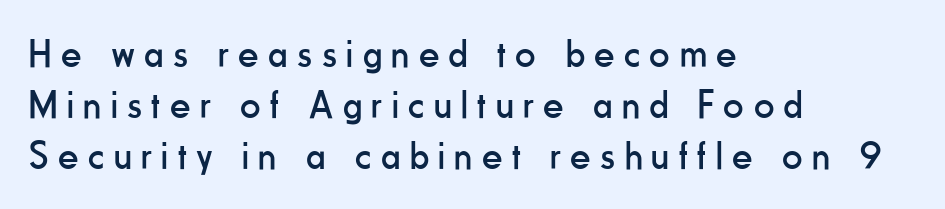
The image shows 40 px regular-weight, condensed sans-serif type, upright; set left-aligned, normal line spacing (1.28x), unusually wide letter spacing (+0.24 em), not underlined; low stroke contrast and a small x-height.
